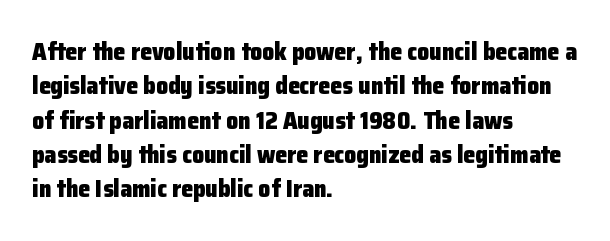
The passage shown is emphatically bold. The space directly below the letters is spotless. Italic? Not at all — the glyphs are vertical. The block of text has a typical density, with ordinary space between rows.
